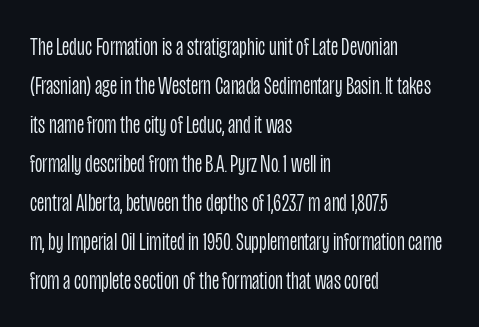
The image shows 26 px text type, upright; set left-aligned, normal line spacing (1.5x), normal letter spacing, not underlined.
